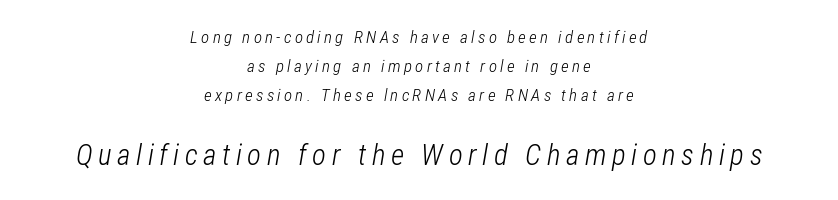
{"italic": "yes", "lean": "right", "slant_degrees": 12, "bold": "no", "weight": "light", "width": "condensed", "stroke_contrast": "low", "x_height": "medium", "monospaced": "no", "underline": "no", "align": "center", "line_spacing_ratio": 1.72, "larger_block": "second", "size_ratio": 1.71, "glyph_px": 29}
